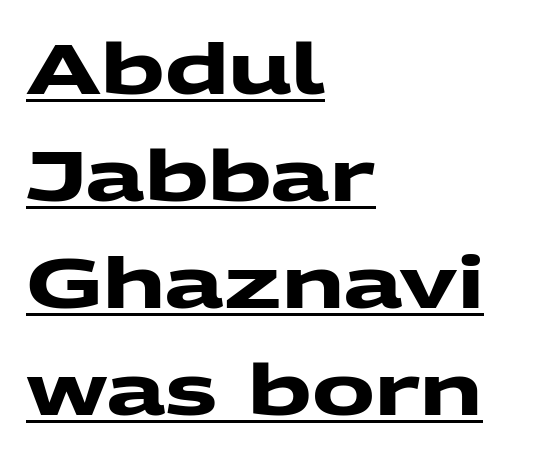
The image shows 70 px heavy, wide sans-serif type; set left-aligned, normal line spacing (1.53x), normal letter spacing, underlined; medium stroke contrast and a medium x-height.
